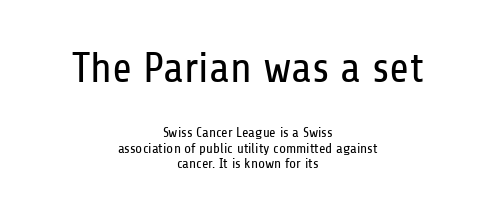
The image shows 43 px regular-weight, condensed sans-serif type, upright; set centered, tight line spacing (1.09x), normal letter spacing, not underlined; the first (top) block is 3.07x larger; low stroke contrast and a medium x-height.
